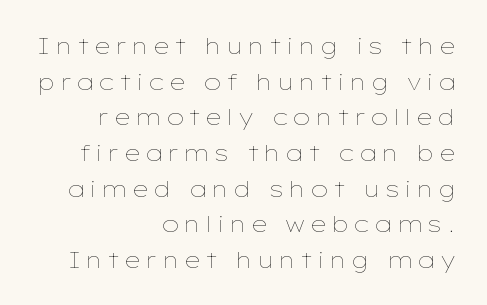
Q: Is the text bold? A: No.
Q: Is the text italic (slanted)? A: No, it is upright.
Q: Is the text underlined? A: No.
Q: How is the paragraph aligned? A: Right-aligned.
Q: Is the spacing between lines tight, normal or loose? A: Normal.
